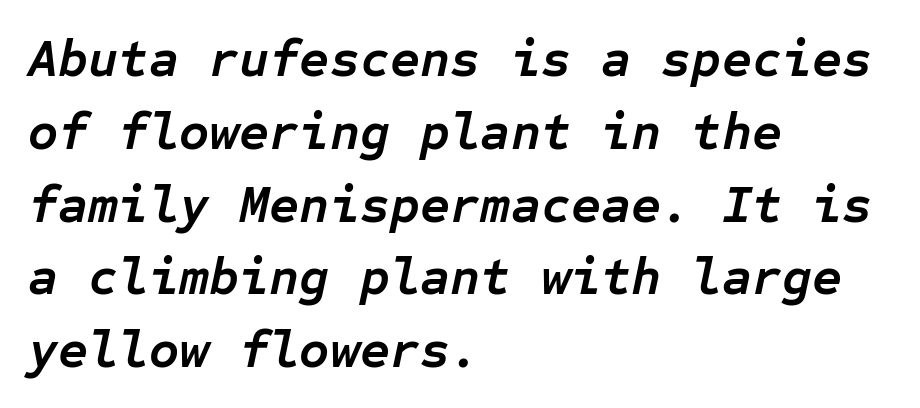
The image shows 52 px semibold type, italic (leaning right), monospaced; set left-aligned, normal line spacing (1.4x), normal letter spacing, not underlined; low stroke contrast and a medium x-height.
